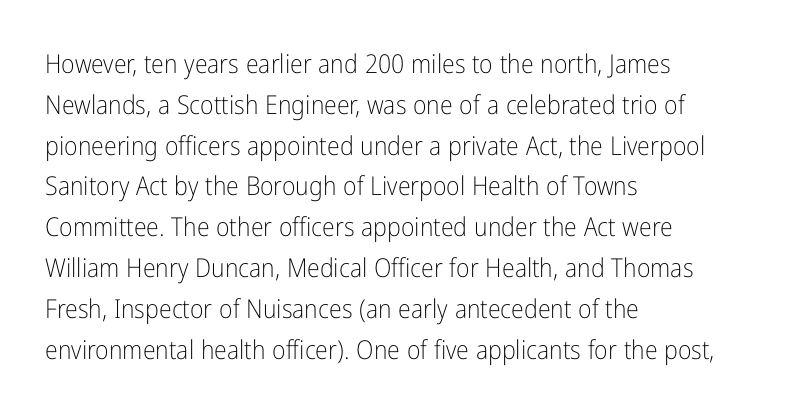
The gap between lines stays unmarked. No extra tracking has been applied to these lines. Does the leading feel generous? No, just average. Short and long lines alike share a common starting point at left.
